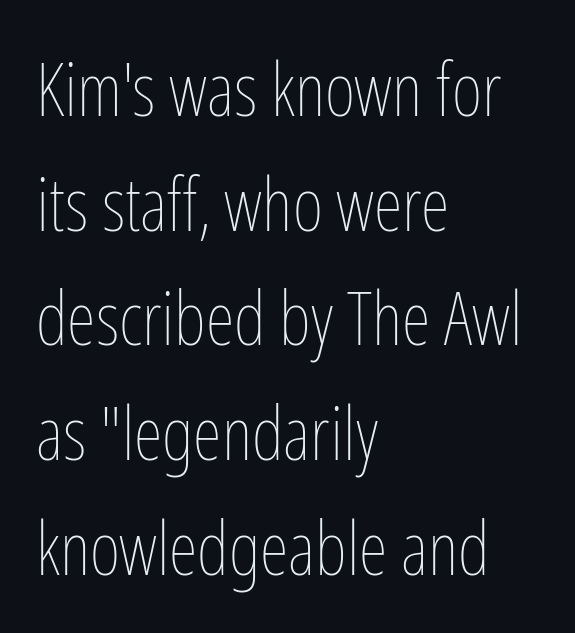
The letters advance in unequal steps, a hallmark of proportional type. Weight: not bold — regular or lighter. Compared with typical paragraphs, the rows here are spaced about the same. What stands out about the letter spacing? Nothing — it is the standard amount. Line beginnings align vertically; line endings do not. Notice how the stems are strictly vertical — no italics here.
